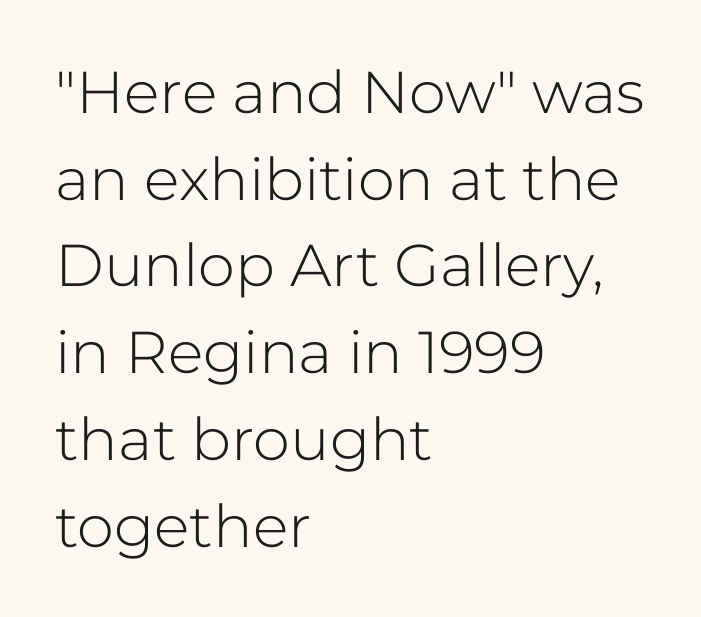
Short and long lines alike share a common starting point at left. Letterform terminals end flat and unadorned throughout the passage. Varying glyph widths throughout — classic text-font behaviour. This sample uses plain, unmodified letter spacing. Posture: straight, roman, zero tilt. Whoever set this chose a conventional vertical rhythm.
